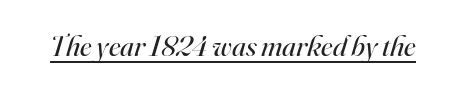
{"serif": "yes", "italic": "yes", "lean": "right", "slant_degrees": 16, "bold": "no", "weight": "regular", "width": "normal", "stroke_contrast": "high", "x_height": "small", "monospaced": "no", "underline": "yes", "letter_spacing": "normal", "letter_spacing_em": 0.0, "glyph_px": 30}
